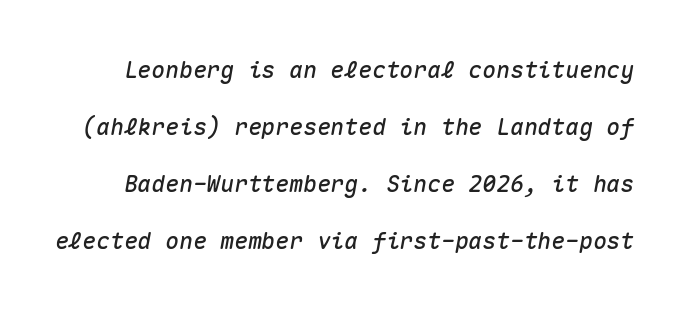
The image shows 23 px text type, italic (leaning right); set loose line spacing (2.48x), normal letter spacing, not underlined.
